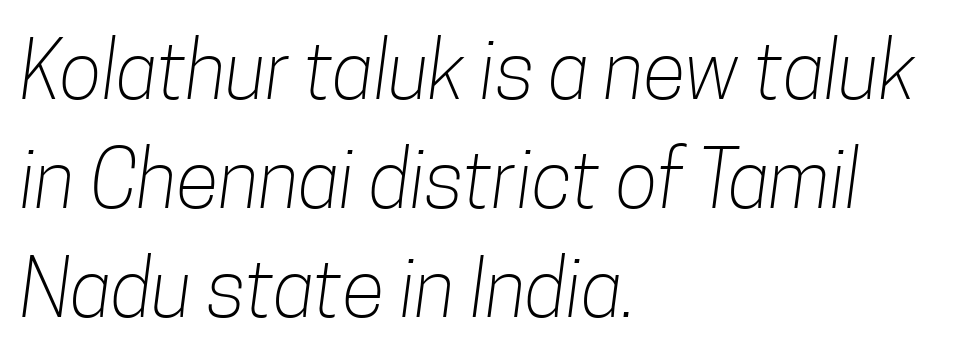
{"serif": "no", "bold": "no", "weight": "light", "width": "condensed", "stroke_contrast": "low", "x_height": "medium", "monospaced": "no", "underline": "no", "align": "left", "line_spacing": "normal", "line_spacing_ratio": 1.38, "letter_spacing": "normal", "letter_spacing_em": 0.0, "glyph_px": 79}
